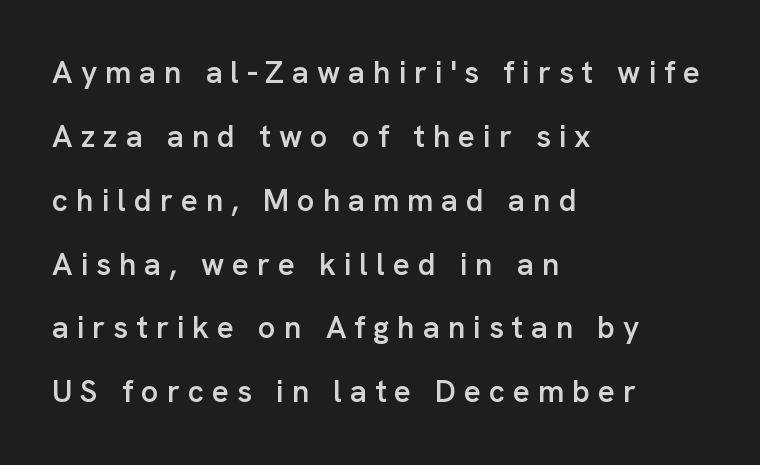
Q: Is the text bold? A: Semi-bold.
Q: Is the text italic (slanted)? A: No, it is upright.
Q: Is the typeface a serif or a sans-serif typeface? A: Sans-serif.
Q: Is the text underlined? A: No.
Q: How is the paragraph aligned? A: Left-aligned.
Q: Is the spacing between letters normal or unusually wide? A: Unusually wide.
Q: Is the spacing between lines tight, normal or loose? A: Loose.
Q: Width (condensed, normal, or wide)? A: Normal.
Q: Stroke contrast? A: Low.
Q: x-height? A: Medium.
Q: Monospaced? A: No.
